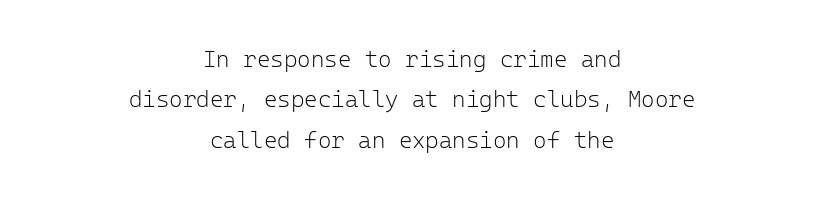
Is there any slant? The stems are plumb. Spacing between characters is what you'd get straight out of the box. Layout note: lines centered. Unbolded letterforms with no extra heft. The space directly below the letters is spotless.
